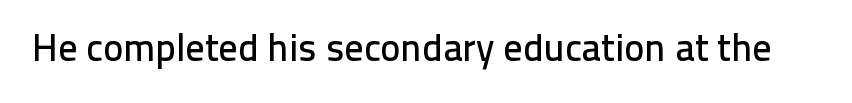
Q: Is the text italic (slanted)? A: No, it is upright.
Q: Is the typeface a serif or a sans-serif typeface? A: Sans-serif.
Q: Is the text underlined? A: No.
Q: Is the spacing between letters normal or unusually wide? A: Normal.
Q: Width (condensed, normal, or wide)? A: Normal.
Q: Stroke contrast? A: Low.
Q: x-height? A: Medium.
Q: Monospaced? A: No.
